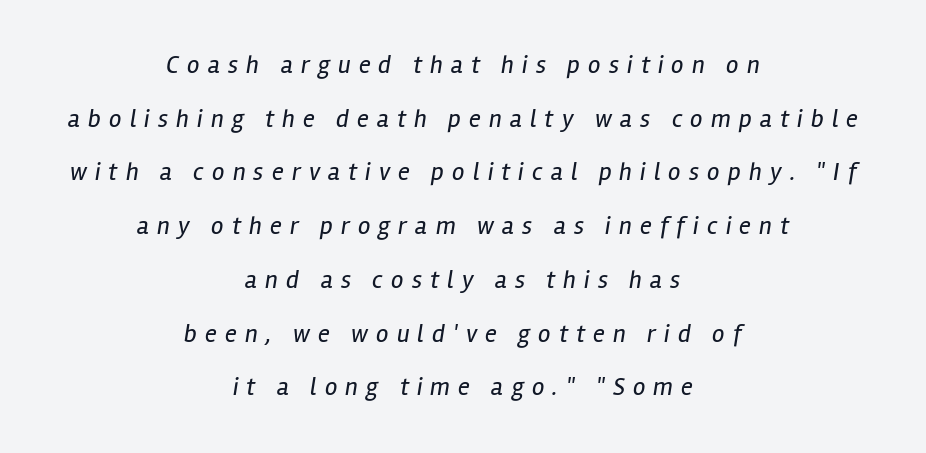
Q: Is the text bold? A: No.
Q: Is the text italic (slanted)? A: Yes, it leans right by about 12 degrees.
Q: Is the text underlined? A: No.
Q: How is the paragraph aligned? A: Centered.
Q: Is the spacing between letters normal or unusually wide? A: Unusually wide.
Q: Is the spacing between lines tight, normal or loose? A: Loose.
